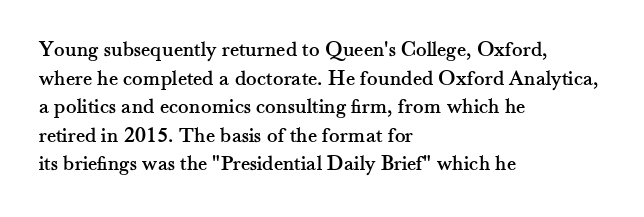
Q: Is the text italic (slanted)? A: No, it is upright.
Q: Is the text underlined? A: No.
Q: How is the paragraph aligned? A: Left-aligned.
Q: Is the spacing between letters normal or unusually wide? A: Normal.
Q: Is the spacing between lines tight, normal or loose? A: Normal.
